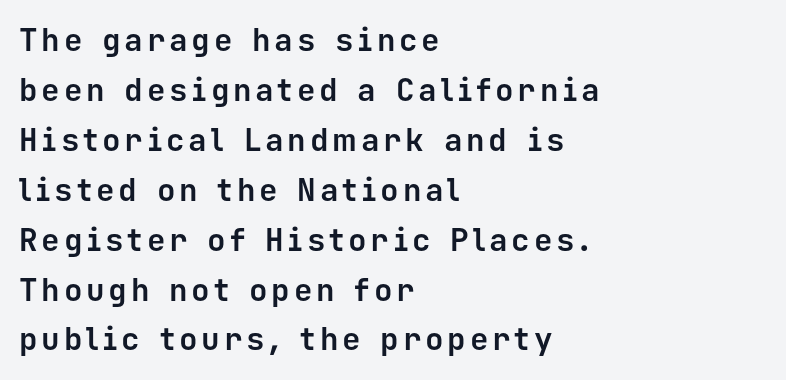
The image shows 31 px bold sans-serif type, upright, monospaced; set left-aligned, normal line spacing (1.61x), not underlined; low stroke contrast and a medium x-height.
